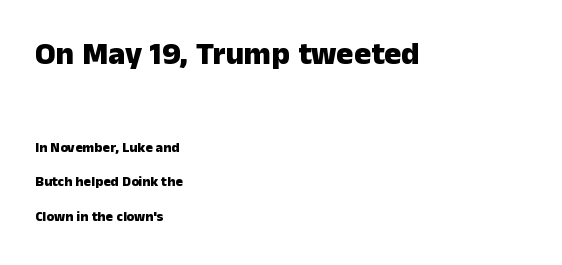
Type style note: lacks serifs. Think of a printed novel: that variable character pitch is what you see here. Baseline-to-baseline distance is far greater than the letter height. Anything drawn beneath the words? Only blank space. Caption: multi-line text, flush left, ragged right. The type sits square on the baseline with zero lean.
